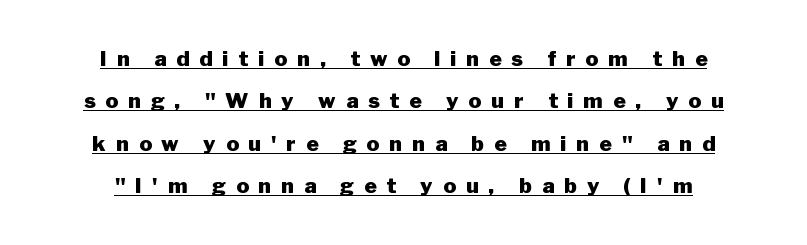
Q: Is the text bold? A: Yes.
Q: Is the text italic (slanted)? A: No, it is upright.
Q: Is the text underlined? A: Yes.
Q: How is the paragraph aligned? A: Centered.
Q: Is the spacing between letters normal or unusually wide? A: Unusually wide.
Q: Is the spacing between lines tight, normal or loose? A: Loose.
